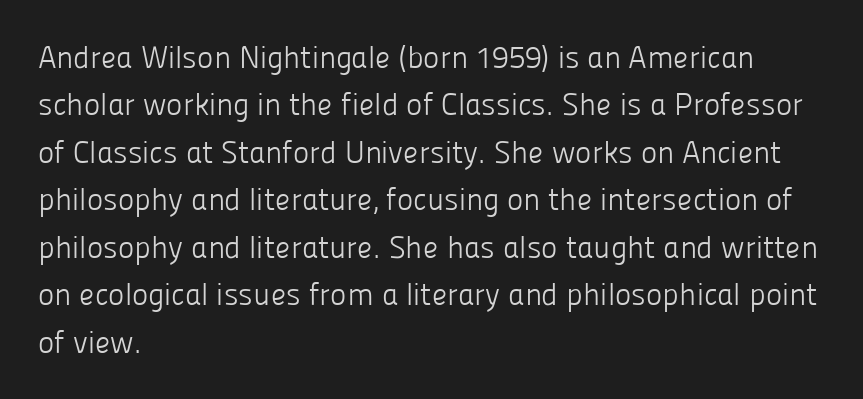
The space directly below the letters is spotless. Regular leading. The font sits on the lighter half of the weight spectrum, regular included. The letters stand straight up with perfectly vertical stems.
